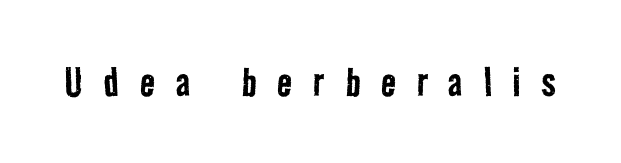
{"serif": "no", "bold": "no", "weight": "regular", "width": "condensed", "stroke_contrast": "low", "x_height": "medium", "monospaced": "no", "underline": "no", "letter_spacing": "wide", "letter_spacing_em": 0.43, "glyph_px": 49}
